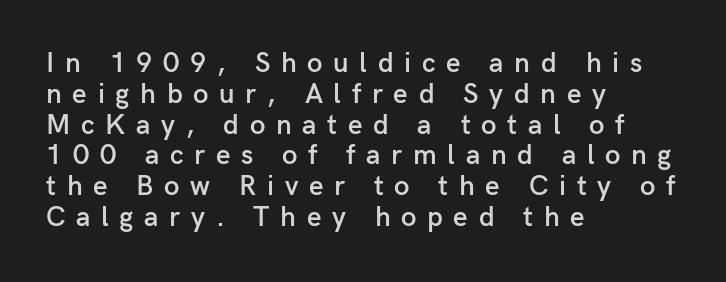
Is there much room between lines? No — they nearly touch. The letters stand upright; this is a roman face. The words here are not underlined. There is plenty of visible air inserted between adjacent glyphs. The letters advance in unequal steps, a hallmark of proportional type.
